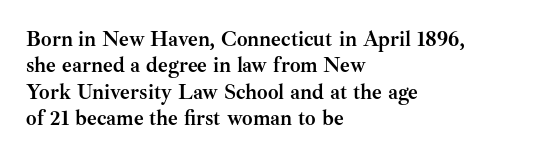
Q: Is the text bold? A: Yes.
Q: Is the text italic (slanted)? A: No, it is upright.
Q: Is the text underlined? A: No.
Q: How is the paragraph aligned? A: Left-aligned.
Q: Is the spacing between letters normal or unusually wide? A: Normal.
Q: Is the spacing between lines tight, normal or loose? A: Normal.
